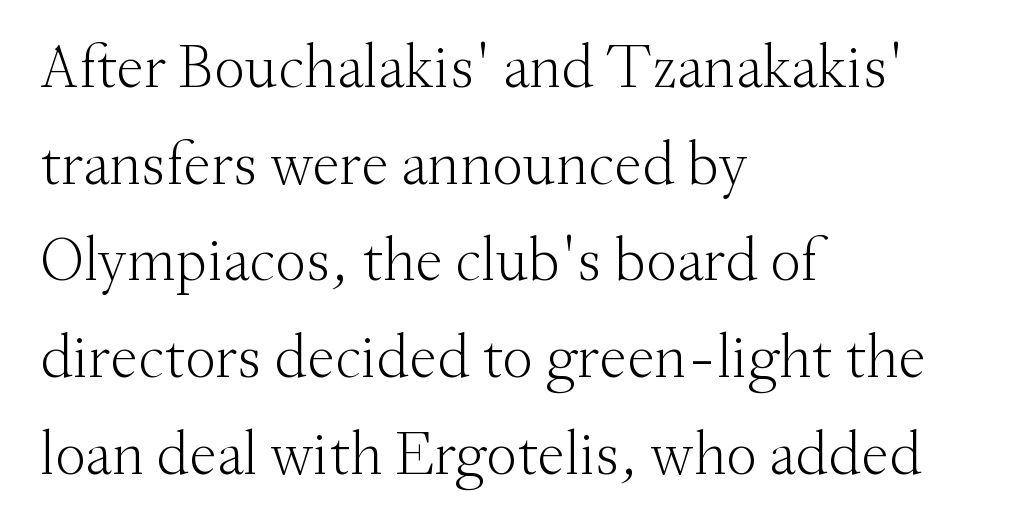
The image shows 62 px light serif type, upright; set left-aligned, normal line spacing (1.56x), normal letter spacing, not underlined; medium stroke contrast and a small x-height.
